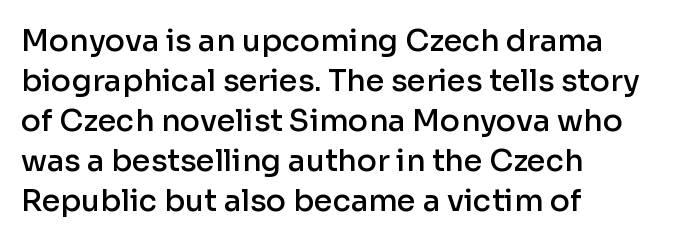
The image shows 30 px semibold sans-serif type, upright; set left-aligned, normal line spacing (1.33x), normal letter spacing, not underlined; low stroke contrast and a medium x-height.
